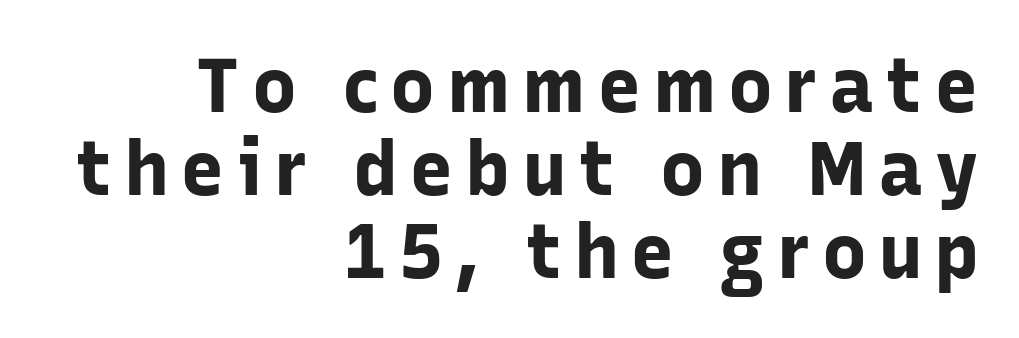
The image shows 75 px bold sans-serif type, upright; set right-aligned, tight line spacing (1.11x), not underlined; low stroke contrast and a medium x-height.
